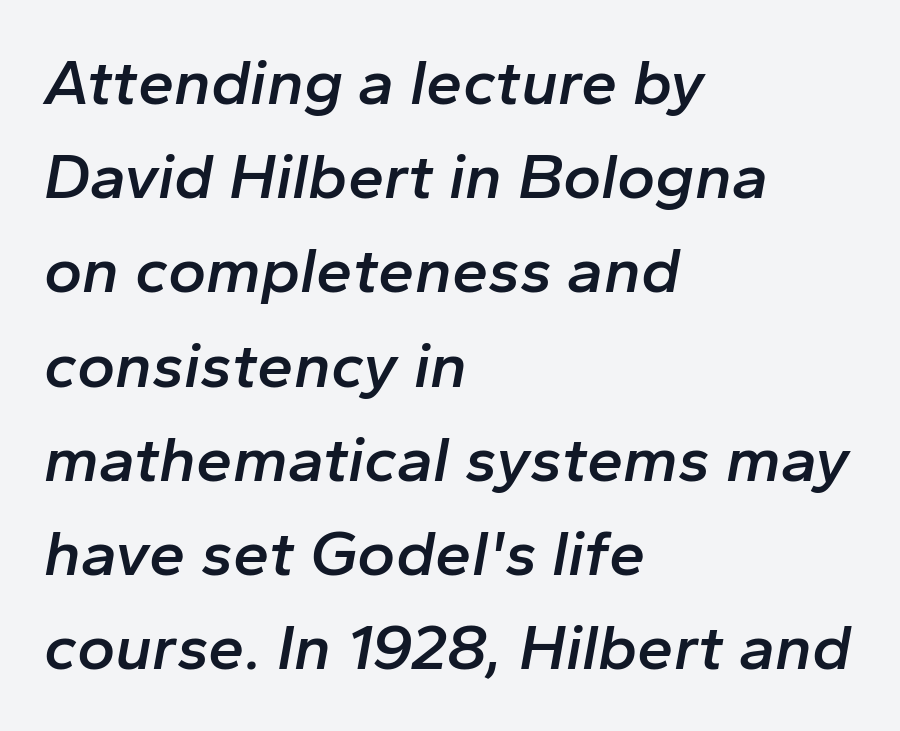
Check under the words: just untouched page. The block of text has a typical density, with ordinary space between rows. A typesetter would call this zero additional tracking. One-word summary of the alignment: left. The letters advance in unequal steps, a hallmark of proportional type.
